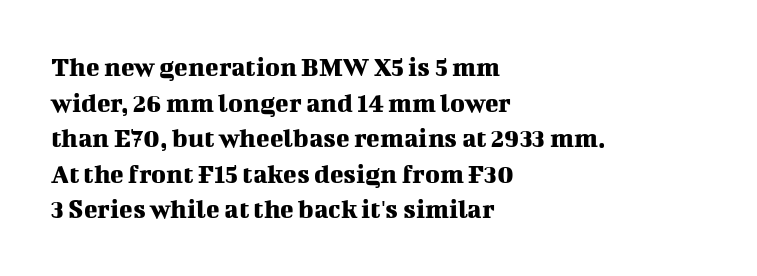
The image shows 28 px serif type, upright; set left-aligned, normal line spacing (1.27x), normal letter spacing, not underlined; medium stroke contrast and a medium x-height.
